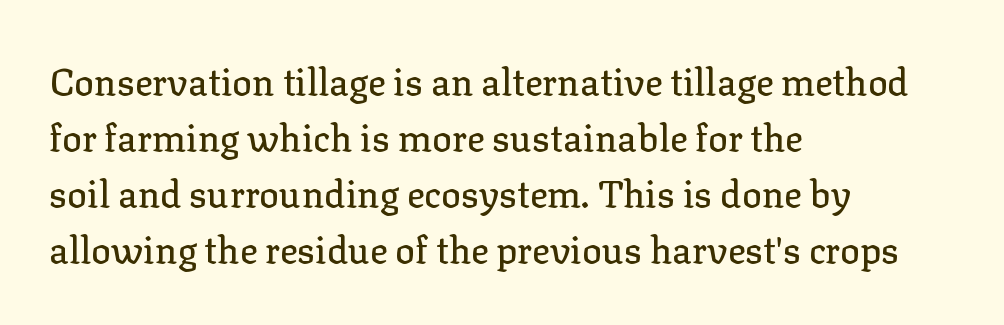
{"serif": "yes", "italic": "no", "width": "normal", "stroke_contrast": "low", "x_height": "medium", "monospaced": "no", "underline": "no", "align": "left", "line_spacing": "normal", "line_spacing_ratio": 1.51, "letter_spacing": "normal", "letter_spacing_em": 0.0, "glyph_px": 37}
